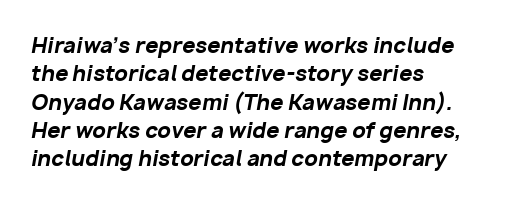
The image shows 21 px bold type, italic (leaning right); set left-aligned, normal line spacing (1.35x), normal letter spacing, not underlined.
